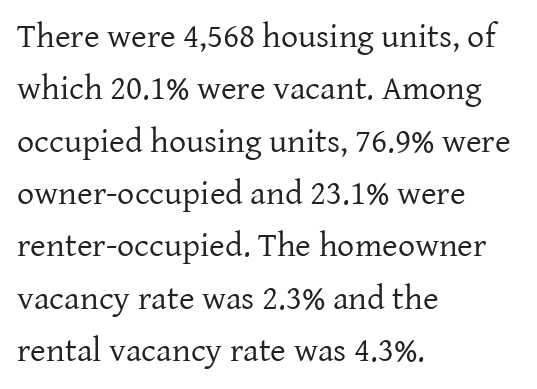
Descenders are the only things crossing below the line. The lines are quadded left. The typeface chosen for these lines features serifs. The line texture is even and compact thanks to regular tracking. Here the designer chose a conventional face with non-uniform glyph widths. Nope, not italic — everything's standing straight.
